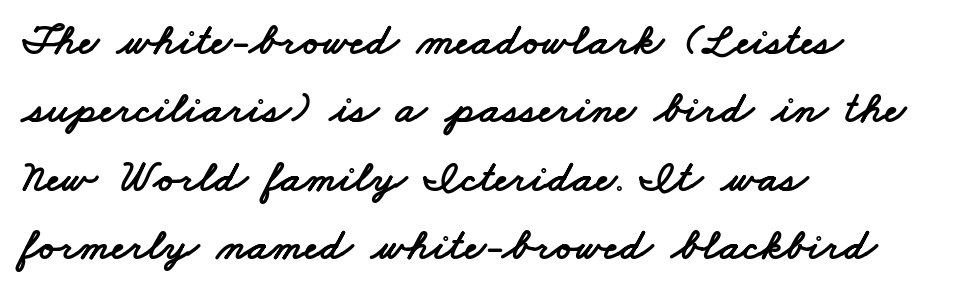
The rendering uses natural spacing where letterforms have individual widths. A typesetter would label this face a sans. Leading matches the norm, producing a regular column. Descender tails drop into unmarked territory. The gaps between neighbouring characters are ordinary and unremarkable.
